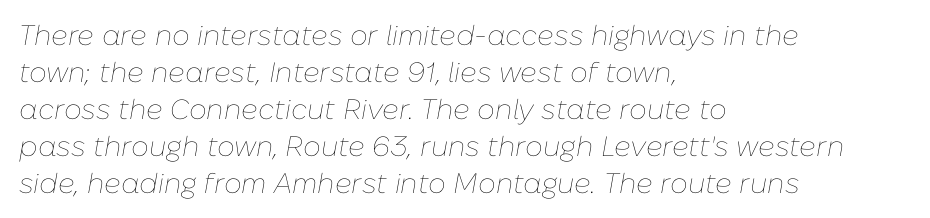
Is there much room between lines? A standard amount, neither cramped nor airy. Characters follow at the spacing the type designer built in. No chunkiness to these letters — they're not bold. Quick note: underline off. Yep, that's italic — everything's leaning. Here the designer chose a conventional face with non-uniform glyph widths.
